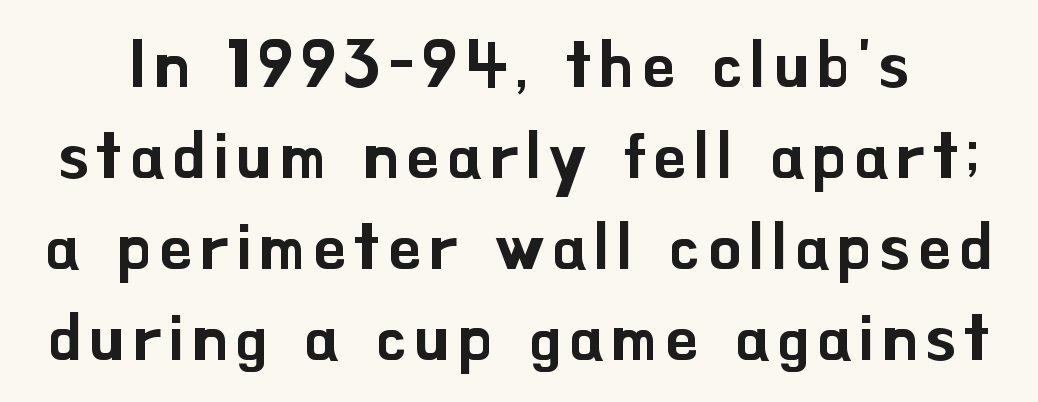
Note: no serifs on the glyphs. This is roman type, the default non-slanted kind. Underline: absent. Vertical spacing — default.
